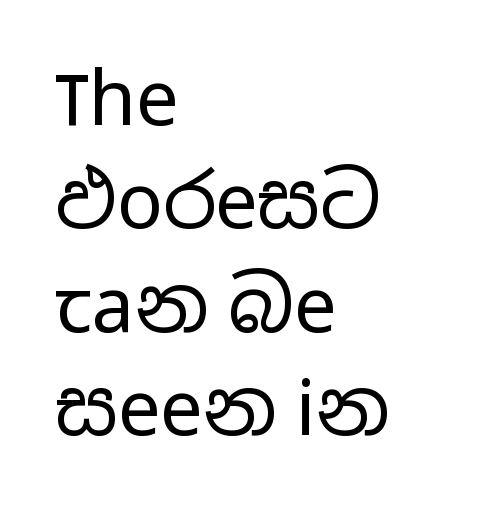
Q: Is the text bold? A: No.
Q: Is the text italic (slanted)? A: No, it is upright.
Q: Is the typeface a serif or a sans-serif typeface? A: Sans-serif.
Q: Is the text underlined? A: No.
Q: How is the paragraph aligned? A: Left-aligned.
Q: Is the spacing between letters normal or unusually wide? A: Normal.
Q: Is the spacing between lines tight, normal or loose? A: Normal.
Q: Width (condensed, normal, or wide)? A: Wide.
Q: Stroke contrast? A: Low.
Q: x-height? A: Medium.
Q: Monospaced? A: No.
